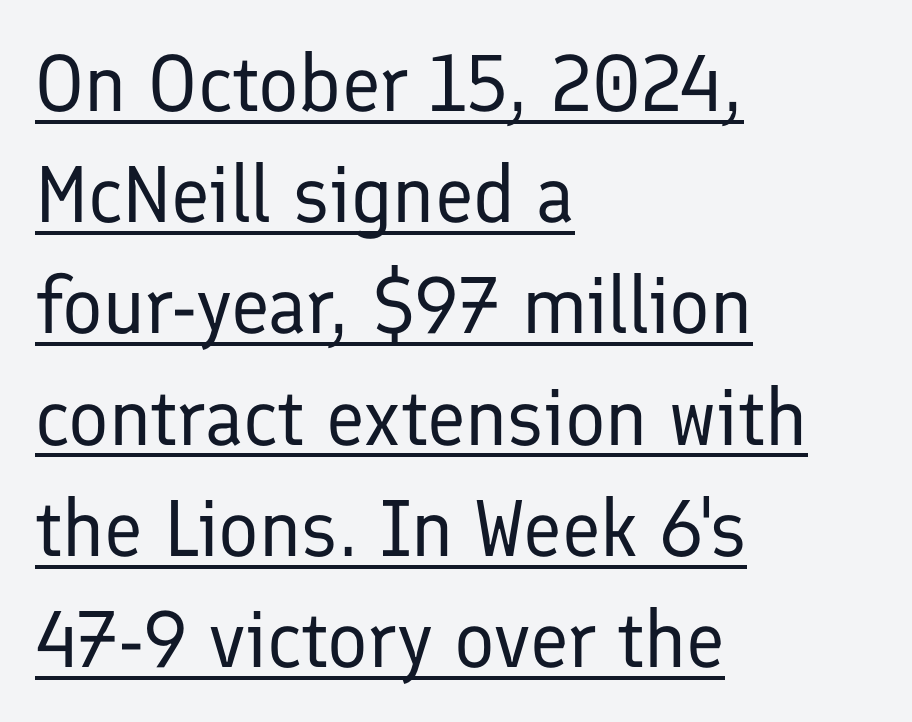
The image shows 80 px regular-weight sans-serif type, upright; set left-aligned, normal line spacing (1.39x), normal letter spacing, underlined; low stroke contrast and a medium x-height.
